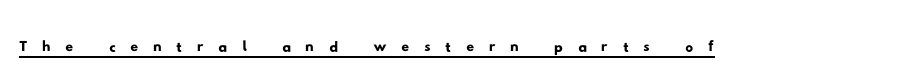
The image shows 39 px wide sans-serif type; set unusually wide letter spacing (+0.37 em), underlined; low stroke contrast and a small x-height.
